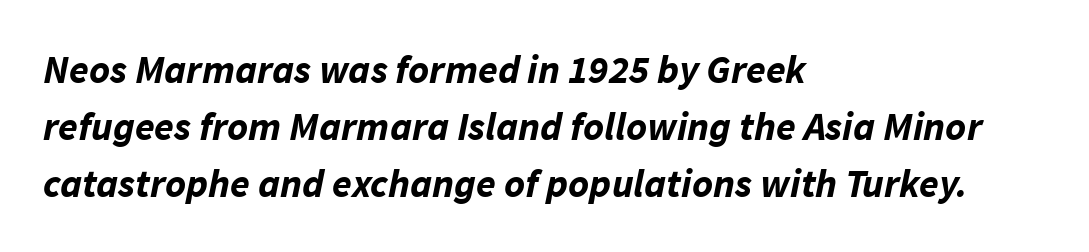
Visually the block forms a straight wall on the left and a jagged coastline on the right. Each new line begins a customary step beneath the previous one. The letters are bold, with thick, heavy strokes. Each row of text sits above clean, open space. Think of a printed novel: that variable character pitch is what you see here.
